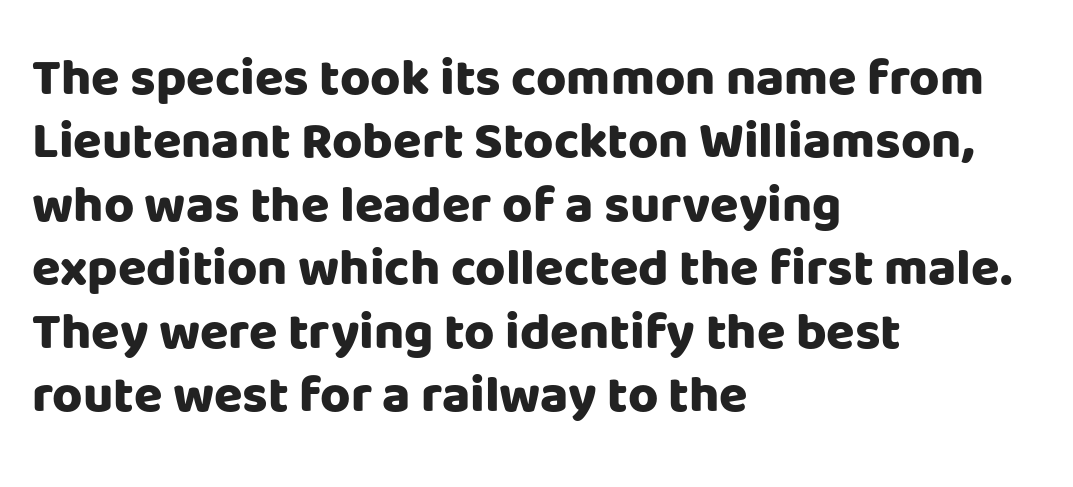
Pretty heavy lettering here — definitely bold. How are the letters spaced? Ordinarily, with no added tracking. Grotesque or geometric, the face here clearly has no serifs. The foot of each line stays bare and open.
